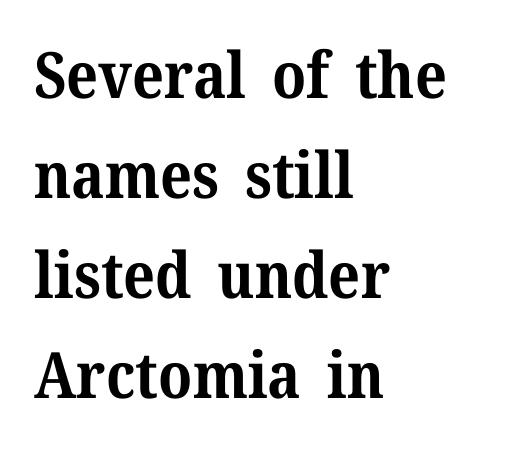
Q: Is the text bold? A: Yes.
Q: Is the text italic (slanted)? A: No, it is upright.
Q: Is the typeface a serif or a sans-serif typeface? A: Serif.
Q: Is the text underlined? A: No.
Q: How is the paragraph aligned? A: Left-aligned.
Q: Is the spacing between letters normal or unusually wide? A: Normal.
Q: Is the spacing between lines tight, normal or loose? A: Normal.
Q: Width (condensed, normal, or wide)? A: Normal.
Q: Stroke contrast? A: Medium.
Q: x-height? A: Medium.
Q: Monospaced? A: No.
